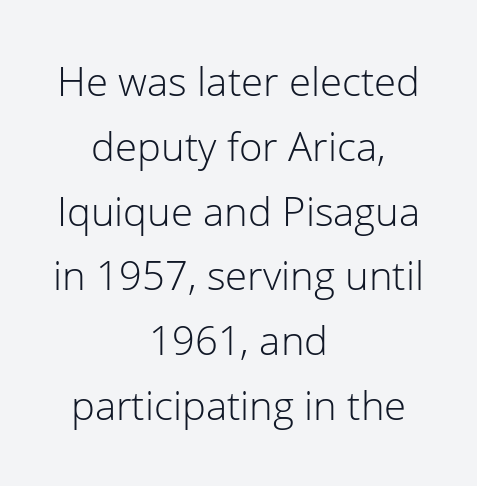
Reading down the block, each line starts at a different indent, mirrored at its end. The vertical gap from one line to the next is medium. Grotesque or geometric, the face here clearly has no serifs. It's the straight-up-and-down kind of type.
